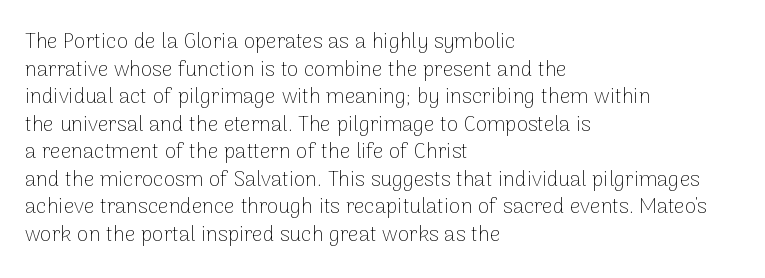
The image shows 21 px text type, upright; set left-aligned, normal line spacing (1.31x), normal letter spacing, not underlined.
